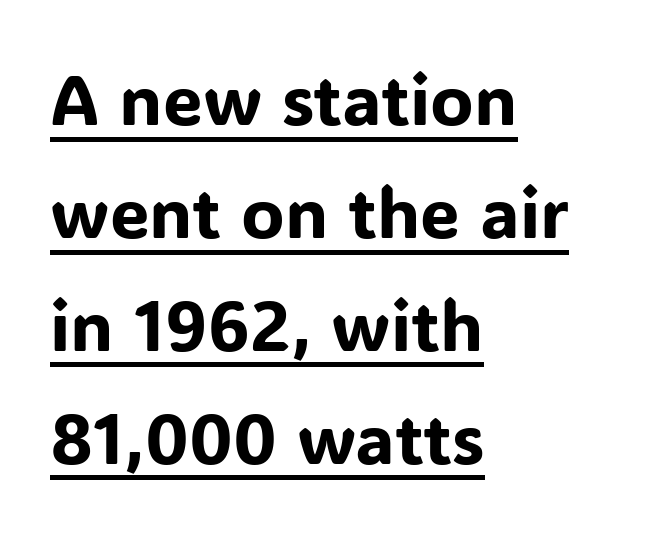
Ascenders rise straight up at ninety degrees. The lines sit at an ordinary, default distance from one another. Nothing unusual about the tracking: characters are spaced as the font intends. A continuous stroke trails under the words, as in a hyperlink. The characters display no serif detailing; their extremities are plain. The paragraph shown leans on its left margin.
